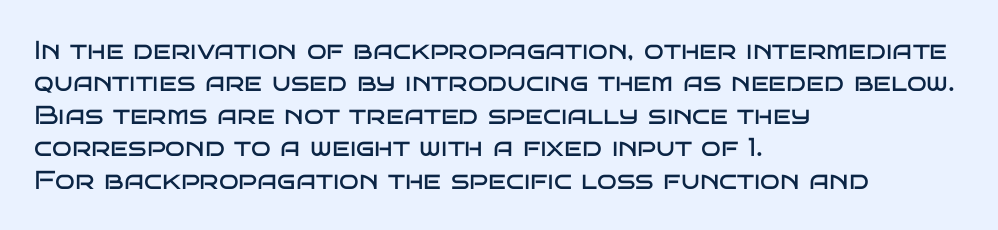
The image shows 26 px text type, upright; set left-aligned, normal line spacing (1.25x), normal letter spacing, not underlined.
